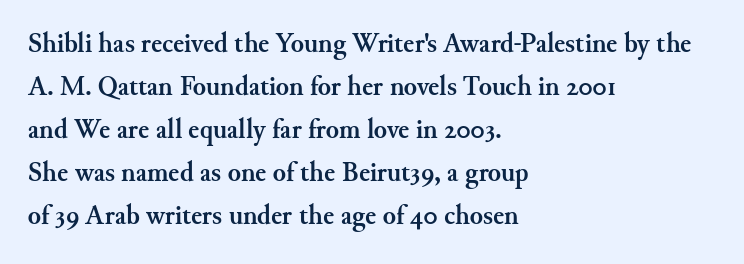
Q: Is the text bold? A: Yes.
Q: Is the text italic (slanted)? A: No, it is upright.
Q: Is the text underlined? A: No.
Q: How is the paragraph aligned? A: Left-aligned.
Q: Is the spacing between letters normal or unusually wide? A: Normal.
Q: Is the spacing between lines tight, normal or loose? A: Normal.
